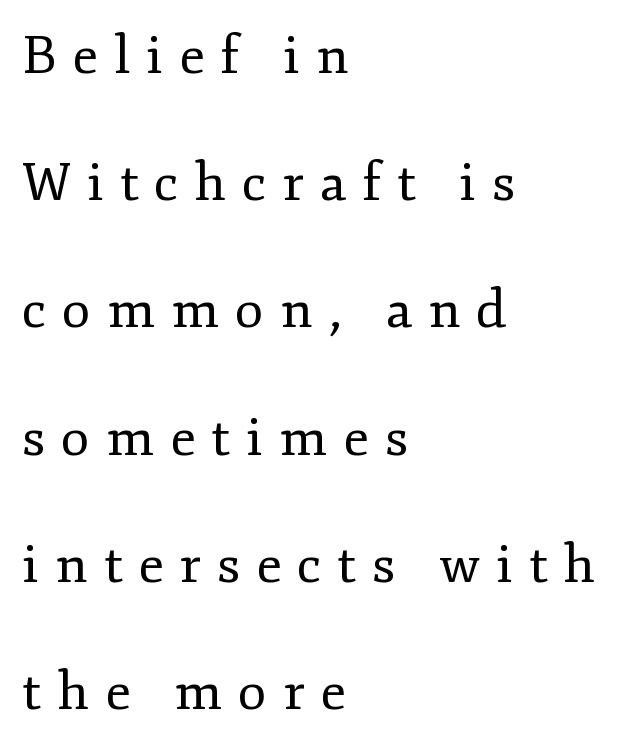
Baseline-to-baseline distance is far greater than the letter height. Descenders hang freely into open space. Yep, those are serifs on the letters. Typeset ragged right — the left edge is the straight one. Italic? Not at all — the glyphs are vertical. Inter-character spacing is expanded well beyond the font's built-in metrics.
